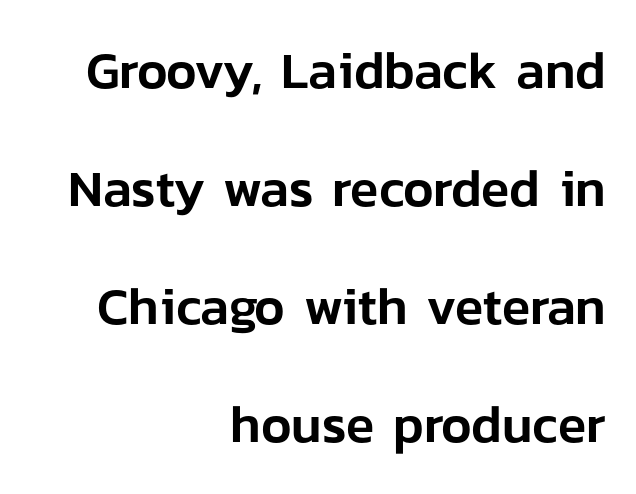
{"serif": "no", "italic": "no", "width": "normal", "stroke_contrast": "low", "x_height": "medium", "monospaced": "no", "underline": "no", "align": "right", "line_spacing": "loose", "line_spacing_ratio": 2.27, "letter_spacing": "normal", "letter_spacing_em": 0.0, "glyph_px": 52}
